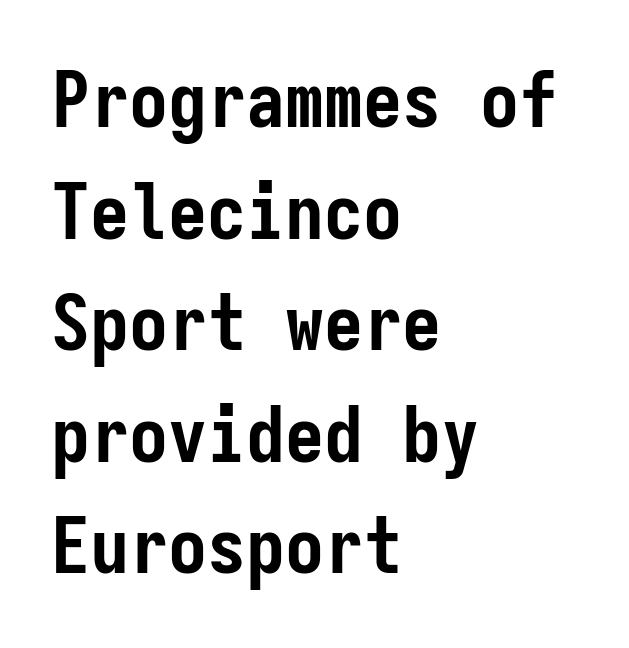
{"serif": "no", "italic": "no", "bold": "yes", "weight": "semibold", "width": "condensed", "stroke_contrast": "low", "x_height": "medium", "monospaced": "yes", "underline": "no", "align": "left", "line_spacing": "normal", "line_spacing_ratio": 1.43, "letter_spacing": "normal", "letter_spacing_em": 0.0, "glyph_px": 78}
